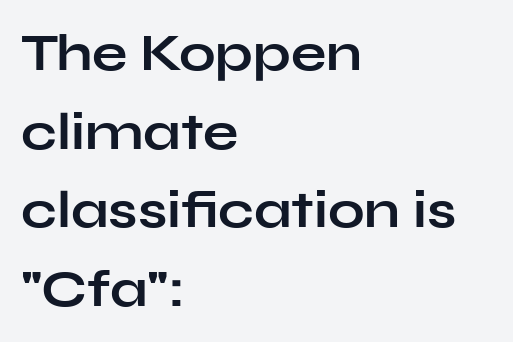
The image shows 52 px bold, wide sans-serif type, upright; set left-aligned, normal line spacing (1.51x), normal letter spacing, not underlined; low stroke contrast and a medium x-height.
